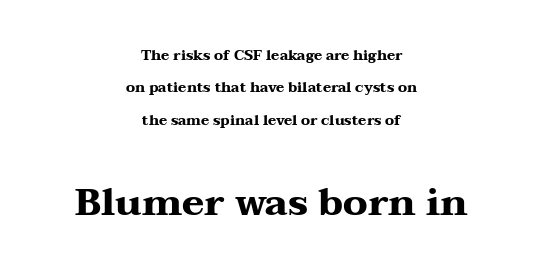
Q: Is the text bold? A: Yes.
Q: Is the text italic (slanted)? A: No, it is upright.
Q: Is the typeface a serif or a sans-serif typeface? A: Serif.
Q: Is the text underlined? A: No.
Q: How is the paragraph aligned? A: Centered.
Q: Is the spacing between letters normal or unusually wide? A: Normal.
Q: Is the spacing between lines tight, normal or loose? A: Loose.
Q: Which block of text is set in a larger size, the first (top) or the second (bottom)? A: The second (bottom) one.
Q: Width (condensed, normal, or wide)? A: Wide.
Q: Stroke contrast? A: Medium.
Q: x-height? A: Medium.
Q: Monospaced? A: No.
